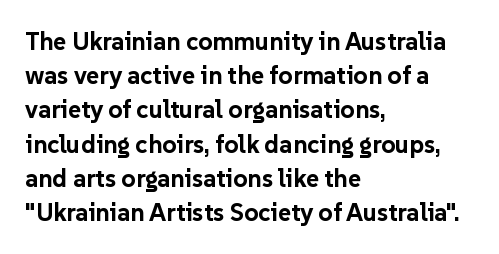
Q: Is the text bold? A: Yes.
Q: Is the text italic (slanted)? A: No, it is upright.
Q: Is the text underlined? A: No.
Q: How is the paragraph aligned? A: Left-aligned.
Q: Is the spacing between letters normal or unusually wide? A: Normal.
Q: Is the spacing between lines tight, normal or loose? A: Normal.
